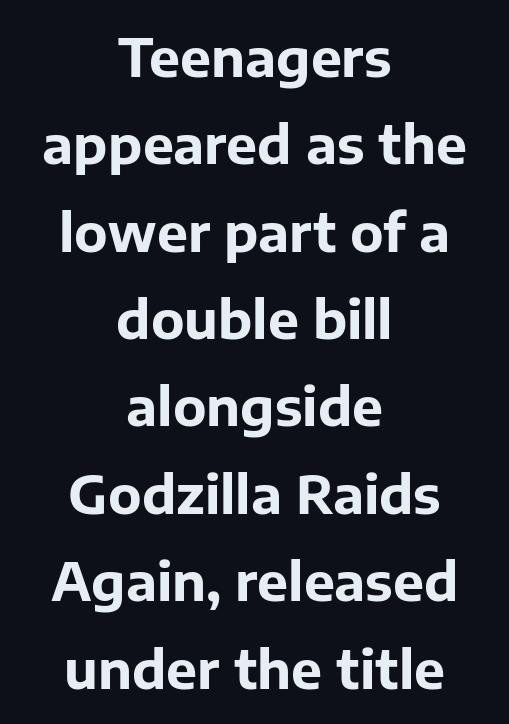
Q: Is the text bold? A: Yes.
Q: Is the text italic (slanted)? A: No, it is upright.
Q: Is the typeface a serif or a sans-serif typeface? A: Sans-serif.
Q: Is the text underlined? A: No.
Q: How is the paragraph aligned? A: Centered.
Q: Is the spacing between letters normal or unusually wide? A: Normal.
Q: Is the spacing between lines tight, normal or loose? A: Normal.
Q: Width (condensed, normal, or wide)? A: Normal.
Q: Stroke contrast? A: Low.
Q: x-height? A: Medium.
Q: Monospaced? A: No.
